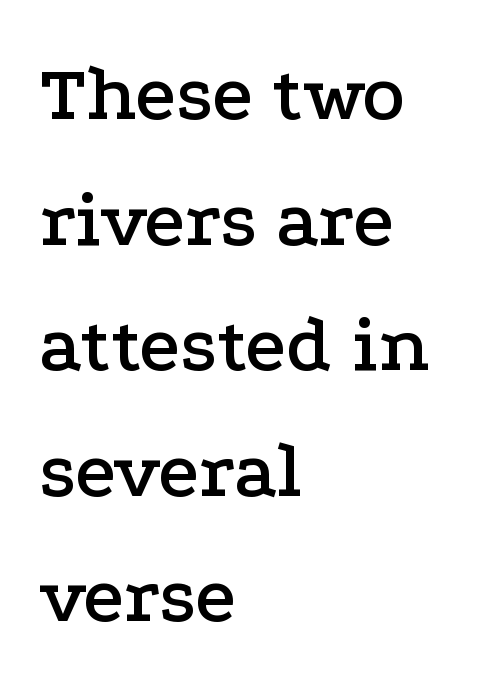
Underlining? Definitely not there. These lines are composed in type with serifs. Varying glyph widths throughout — classic text-font behaviour. Each new line begins a customary step beneath the previous one. Alignment: flush left. Posture: vertical.
